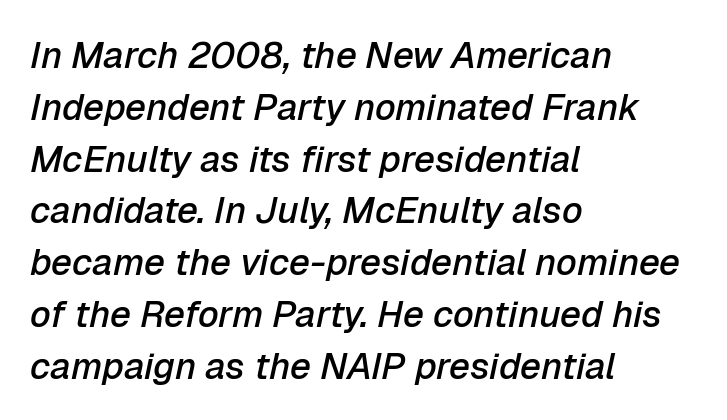
The image shows 37 px semibold type, italic (leaning right); set left-aligned, normal line spacing (1.4x), normal letter spacing, not underlined; low stroke contrast and a medium x-height.
